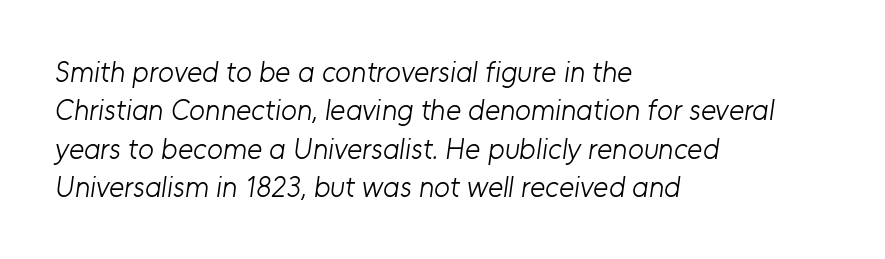
Q: Is the text bold? A: No.
Q: Is the typeface a serif or a sans-serif typeface? A: Sans-serif.
Q: Is the text underlined? A: No.
Q: How is the paragraph aligned? A: Left-aligned.
Q: Is the spacing between letters normal or unusually wide? A: Normal.
Q: Is the spacing between lines tight, normal or loose? A: Normal.
Q: Width (condensed, normal, or wide)? A: Normal.
Q: Stroke contrast? A: Low.
Q: x-height? A: Medium.
Q: Monospaced? A: No.
